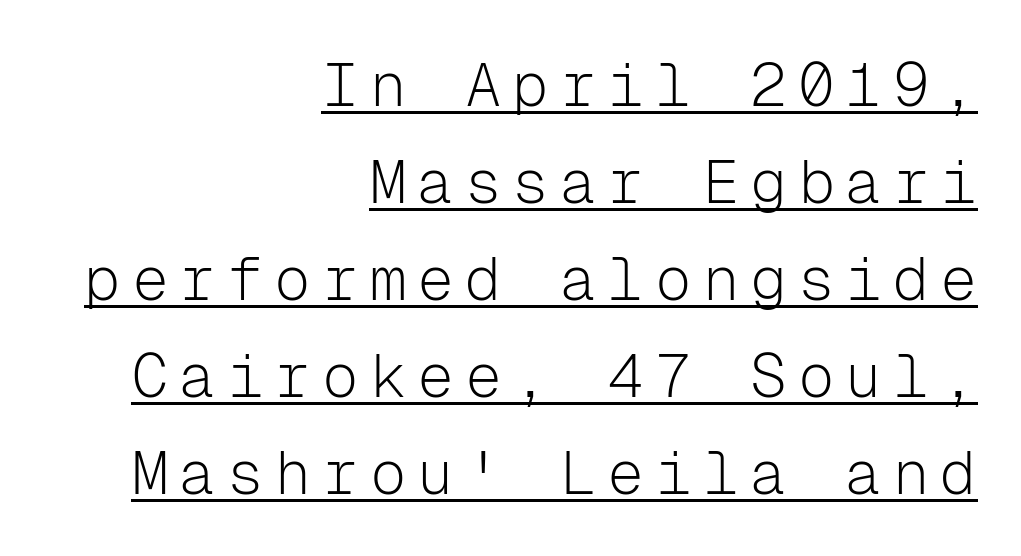
{"serif": "no", "italic": "no", "bold": "no", "weight": "light", "width": "normal", "stroke_contrast": "low", "x_height": "medium", "monospaced": "yes", "underline": "yes", "align": "right", "line_spacing": "normal", "line_spacing_ratio": 1.59, "glyph_px": 61}
